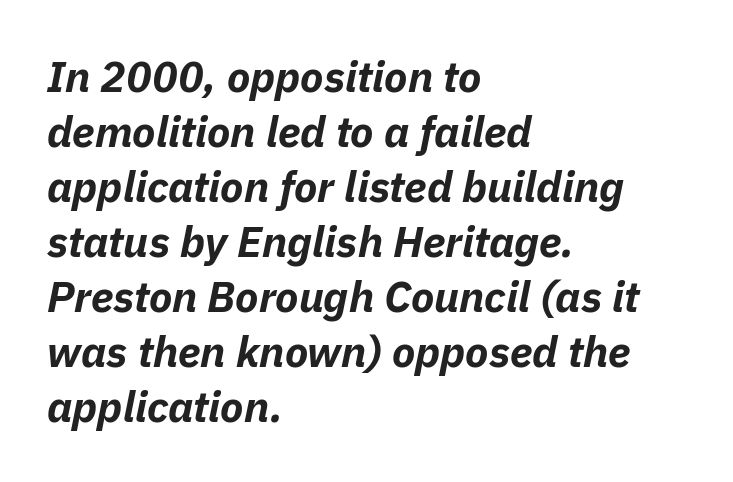
Q: Is the text bold? A: Yes.
Q: Is the text italic (slanted)? A: Yes, it leans right by about 11 degrees.
Q: Is the text underlined? A: No.
Q: How is the paragraph aligned? A: Left-aligned.
Q: Is the spacing between letters normal or unusually wide? A: Normal.
Q: Is the spacing between lines tight, normal or loose? A: Normal.
Q: Width (condensed, normal, or wide)? A: Normal.
Q: Stroke contrast? A: Low.
Q: x-height? A: Medium.
Q: Monospaced? A: No.
